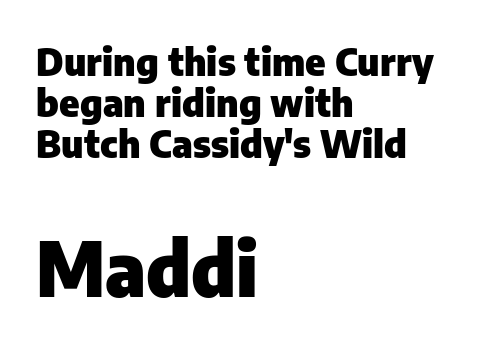
The image shows 75 px heavy sans-serif type, upright; set left-aligned, tight line spacing (1.08x), normal letter spacing, not underlined; the second (bottom) block is 1.97x larger; low stroke contrast and a medium x-height.
